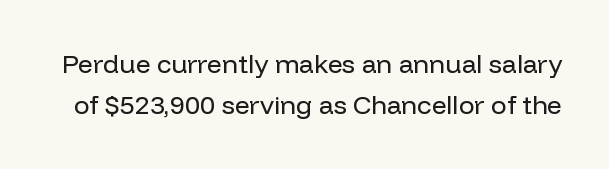
The image shows 26 px text type, upright; set normal line spacing (1.59x), normal letter spacing, not underlined.
